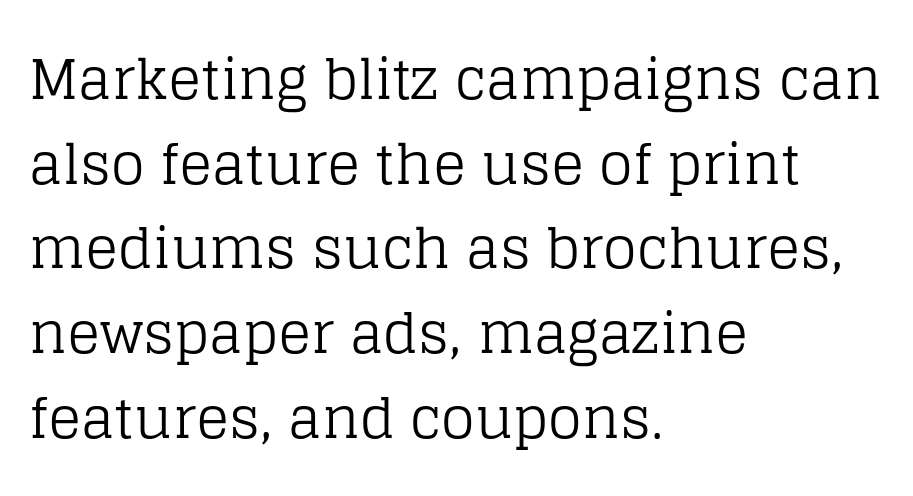
The passage shown is not underscored anywhere. No extra ink here — the face is not bold. Is there any slant? The stems are plumb. These lines are composed in type with serifs. The tracking reads as untouched default to a designer's eye.
